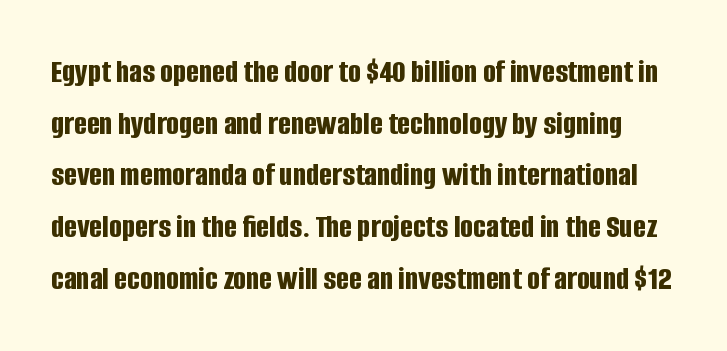
{"serif": "no", "italic": "no", "bold": "yes", "weight": "bold", "width": "condensed", "stroke_contrast": "low", "x_height": "large", "monospaced": "no", "underline": "no", "line_spacing": "normal", "line_spacing_ratio": 1.52, "letter_spacing": "normal", "letter_spacing_em": 0.0, "glyph_px": 34}
